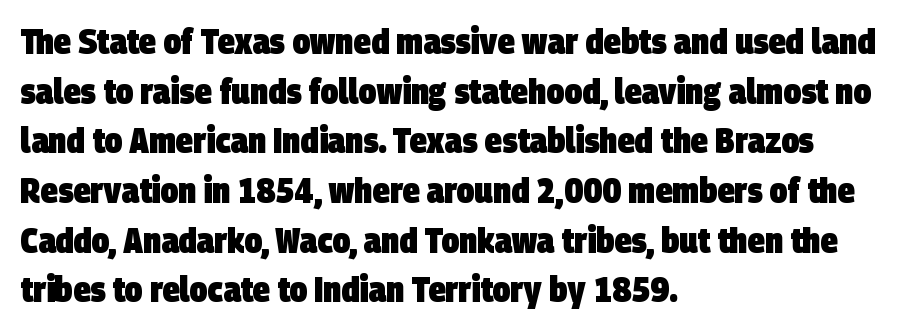
The image shows 35 px heavy, condensed sans-serif type; set left-aligned, normal line spacing (1.42x), normal letter spacing, not underlined; low stroke contrast and a large x-height.
